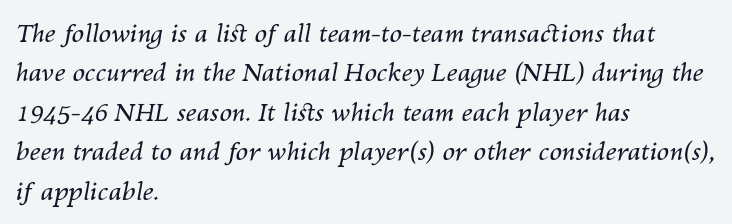
{"italic": "yes", "lean": "right", "slant_degrees": 10, "bold": "no", "underline": "no", "align": "left", "line_spacing": "normal", "line_spacing_ratio": 1.58, "letter_spacing": "normal", "letter_spacing_em": 0.0, "glyph_px": 25}
